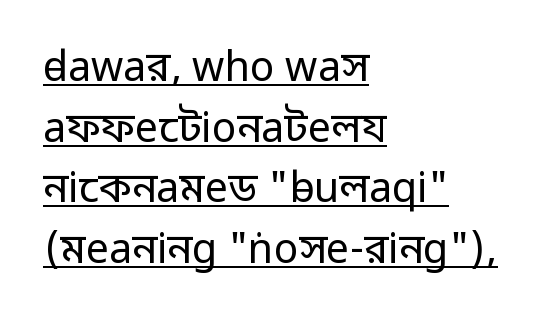
{"serif": "no", "italic": "no", "bold": "no", "weight": "regular", "width": "normal", "stroke_contrast": "low", "x_height": "medium", "monospaced": "no", "underline": "yes", "align": "left", "line_spacing": "normal", "line_spacing_ratio": 1.48, "letter_spacing": "normal", "letter_spacing_em": 0.0, "glyph_px": 41}
